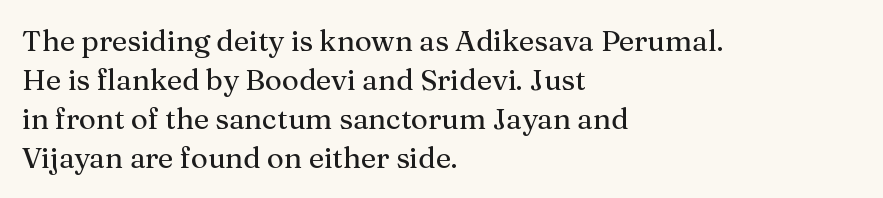
{"serif": "yes", "italic": "no", "width": "normal", "stroke_contrast": "medium", "x_height": "medium", "monospaced": "no", "underline": "no", "align": "left", "line_spacing": "normal", "line_spacing_ratio": 1.34, "letter_spacing": "normal", "letter_spacing_em": 0.0, "glyph_px": 29}
